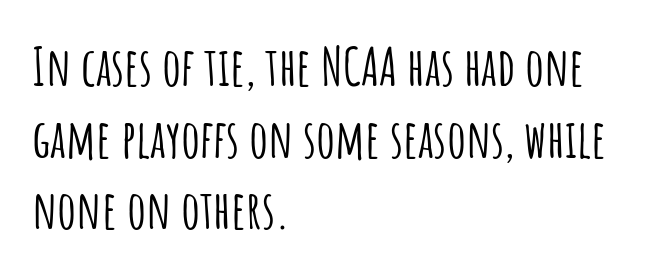
{"serif": "no", "italic": "no", "width": "condensed", "stroke_contrast": "low", "x_height": "large", "monospaced": "no", "underline": "no", "align": "left", "line_spacing": "normal", "line_spacing_ratio": 1.35, "letter_spacing": "normal", "letter_spacing_em": 0.0, "glyph_px": 53}
